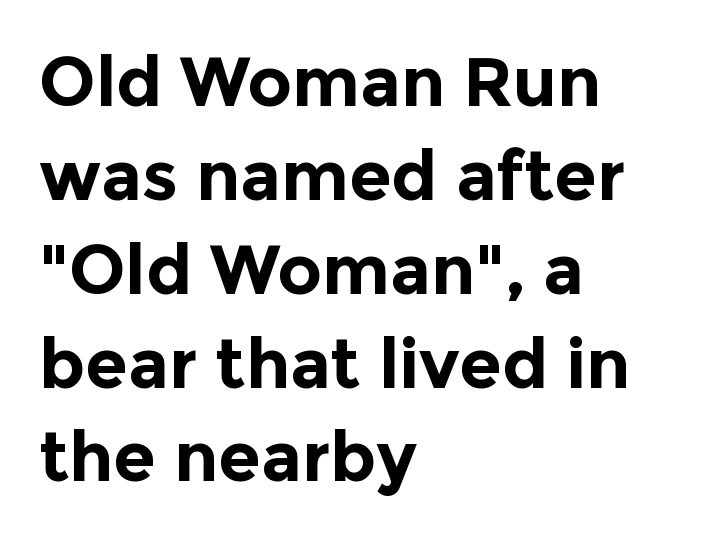
Q: Is the text bold? A: Yes.
Q: Is the text italic (slanted)? A: No, it is upright.
Q: Is the typeface a serif or a sans-serif typeface? A: Sans-serif.
Q: Is the text underlined? A: No.
Q: How is the paragraph aligned? A: Left-aligned.
Q: Is the spacing between letters normal or unusually wide? A: Normal.
Q: Is the spacing between lines tight, normal or loose? A: Normal.
Q: Width (condensed, normal, or wide)? A: Normal.
Q: x-height? A: Medium.
Q: Monospaced? A: No.
